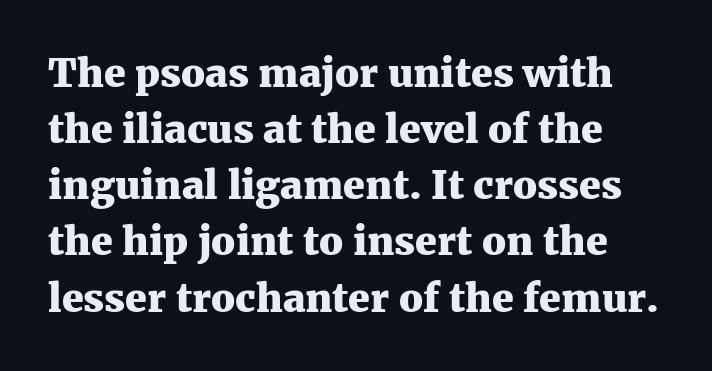
Q: Is the text bold? A: Yes.
Q: Is the text italic (slanted)? A: No, it is upright.
Q: Is the typeface a serif or a sans-serif typeface? A: Serif.
Q: Is the text underlined? A: No.
Q: Is the spacing between letters normal or unusually wide? A: Normal.
Q: Is the spacing between lines tight, normal or loose? A: Normal.
Q: Width (condensed, normal, or wide)? A: Normal.
Q: Stroke contrast? A: Medium.
Q: x-height? A: Medium.
Q: Monospaced? A: No.
